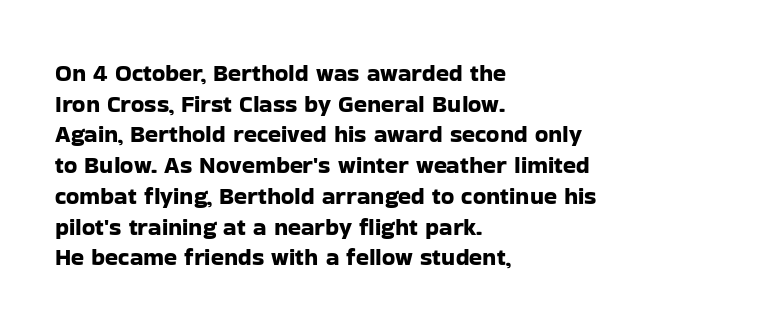
These lines stack with their left ends in a neat column. This sample uses plain, unmodified letter spacing. Rows of type keep a routine distance in the vertical direction. The glyphs are unaccompanied by any horizontal stroke below them. Vertical strokes here are truly vertical.
